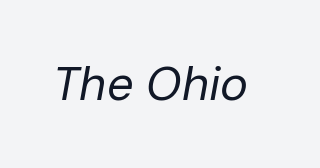
The image shows 47 px regular-weight type, italic (leaning right); set normal letter spacing, not underlined; low stroke contrast and a medium x-height.
